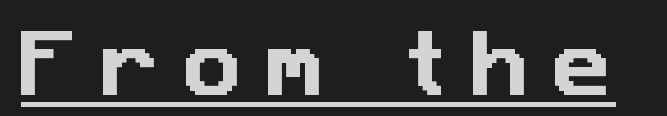
{"serif": "no", "width": "normal", "stroke_contrast": "low", "x_height": "medium", "monospaced": "no", "underline": "yes", "letter_spacing": "wide", "letter_spacing_em": 0.3, "glyph_px": 74}
